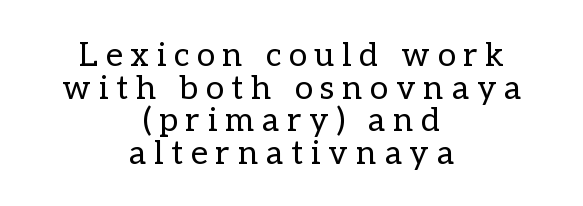
The image shows 33 px regular-weight type, upright; set centered, tight line spacing (0.99x), unusually wide letter spacing (+0.24 em), not underlined; low stroke contrast and a medium x-height.
